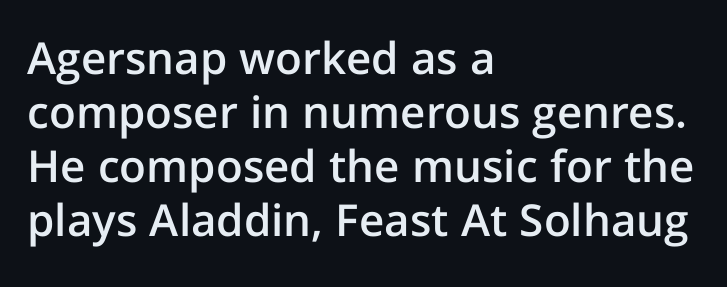
This sample uses plain, unmodified letter spacing. Weight check: semibold — heavier than regular, not quite bold. Words float on clear page, feet unadorned. If you drew a ruler down the left edge, every line would touch it. You can tell from the bare stems that sans-serif type was used. The lettering stays uniformly vertical, giving the passage a roman look.
